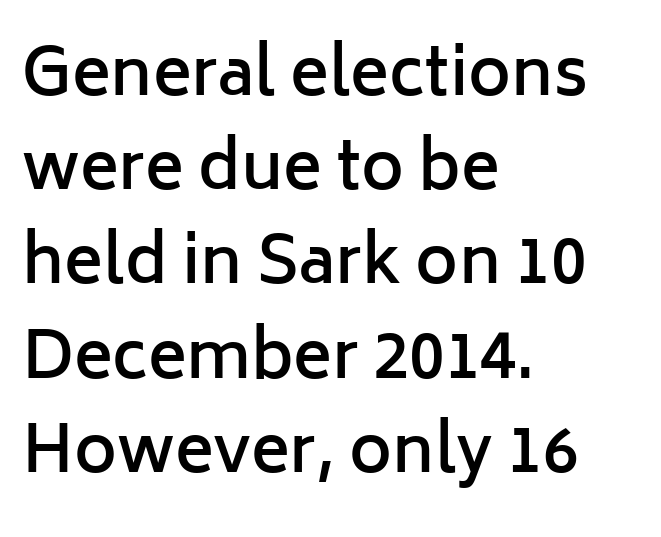
{"serif": "no", "italic": "no", "bold": "semi", "weight": "semibold", "width": "normal", "stroke_contrast": "low", "x_height": "medium", "monospaced": "no", "underline": "no", "align": "left", "line_spacing": "normal", "line_spacing_ratio": 1.45, "letter_spacing": "normal", "letter_spacing_em": 0.0, "glyph_px": 65}
